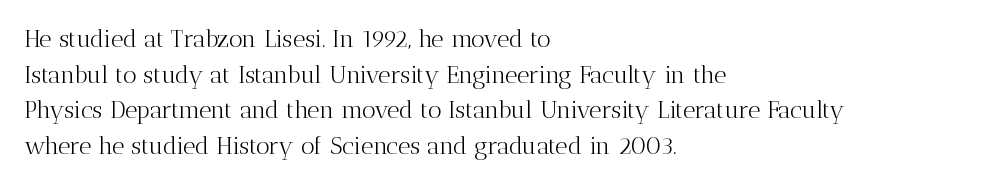
{"italic": "no", "bold": "no", "underline": "no", "align": "left", "line_spacing": "normal", "line_spacing_ratio": 1.48, "letter_spacing": "normal", "letter_spacing_em": 0.0, "glyph_px": 24}
